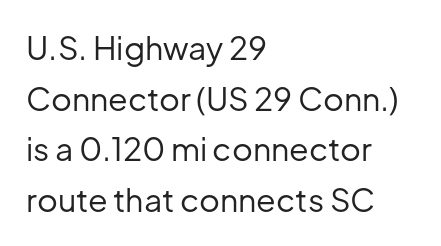
This sample has the flowing, uneven cadence of proportional lettering. Compared with typical paragraphs, the rows here are spaced about the same. A typesetter would call this zero additional tracking. No extra ink here — the face is not bold.
